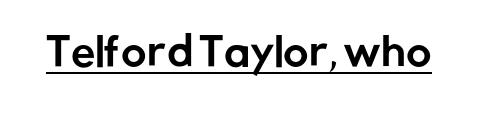
Q: Is the text italic (slanted)? A: No, it is upright.
Q: Is the typeface a serif or a sans-serif typeface? A: Sans-serif.
Q: Is the text underlined? A: Yes.
Q: Is the spacing between letters normal or unusually wide? A: Normal.
Q: Width (condensed, normal, or wide)? A: Normal.
Q: Stroke contrast? A: Low.
Q: x-height? A: Medium.
Q: Monospaced? A: No.
